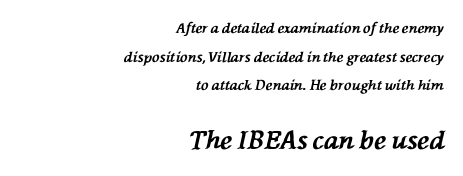
The image shows 25 px bold type, italic (leaning left); set right-aligned, loose line spacing (2.04x), normal letter spacing, not underlined; the second (bottom) block is 1.79x larger.
